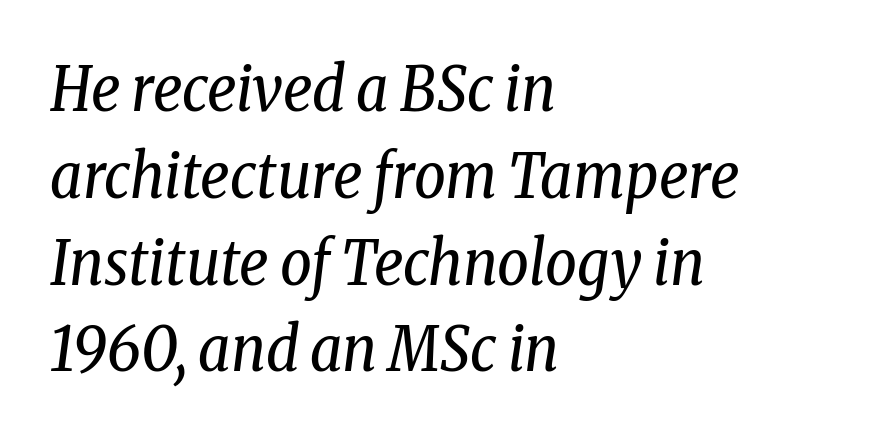
The image shows 62 px regular-weight, condensed serif type, italic (leaning right); set left-aligned, normal line spacing (1.4x), normal letter spacing, not underlined; low stroke contrast and a medium x-height.
